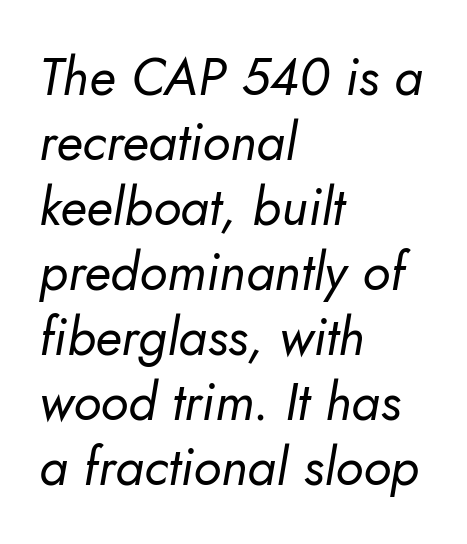
How are the letters spaced? Ordinarily, with no added tracking. Teacher's note: observe the even left margin — that is flush-left alignment. Compared with ordinary roman type, these characters are visibly tilted. Each letter keeps its own natural width here, so spacing adapts to shape. Anything drawn beneath the words? Only blank space.
